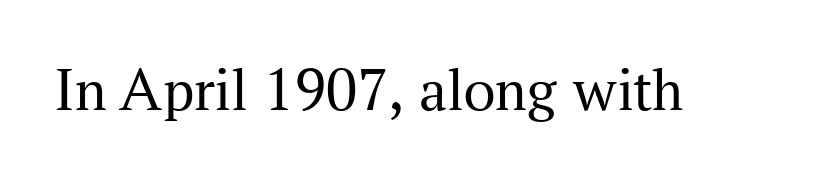
This sample uses a serif face. Note the varied advance widths — an 'i' is clearly narrower than an 'm'. Summary of weight: not heavy and not bold. Nothing unusual about the tracking: characters are spaced as the font intends. Any mark beneath the type? The region is blank.
